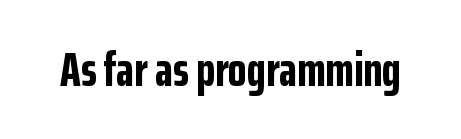
{"serif": "no", "italic": "no", "bold": "yes", "weight": "bold", "width": "condensed", "stroke_contrast": "low", "x_height": "medium", "monospaced": "no", "underline": "no", "letter_spacing": "normal", "letter_spacing_em": 0.0, "glyph_px": 48}
